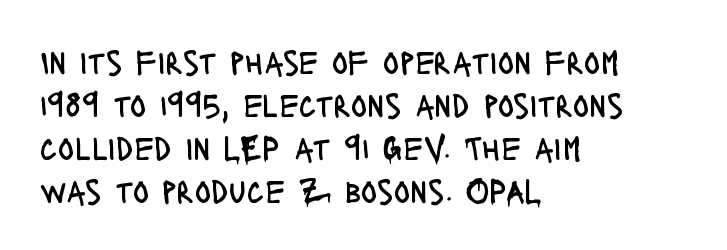
Font category for this specimen: sans-serif. This sample keeps an unexceptional amount of space between lines. This sample is left-justified, so line endings fall wherever the words run out. The passage shown is not underscored anywhere. A typesetter would call this zero additional tracking. Character widths vary here, with narrow letters taking less room than wide ones.
